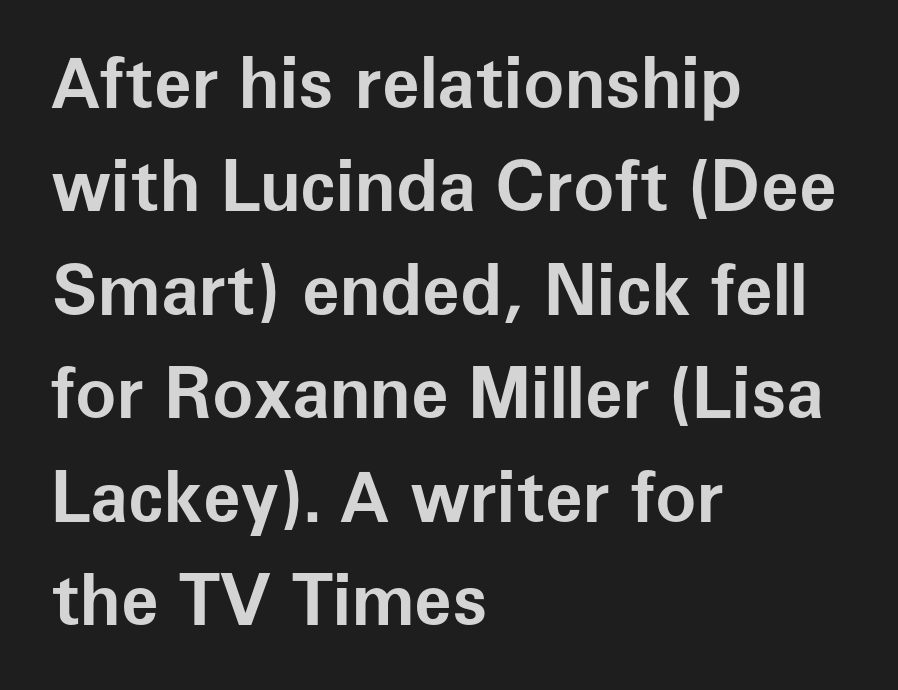
The image shows 69 px bold sans-serif type, upright; set left-aligned, normal line spacing (1.5x), normal letter spacing, not underlined; low stroke contrast and a medium x-height.
